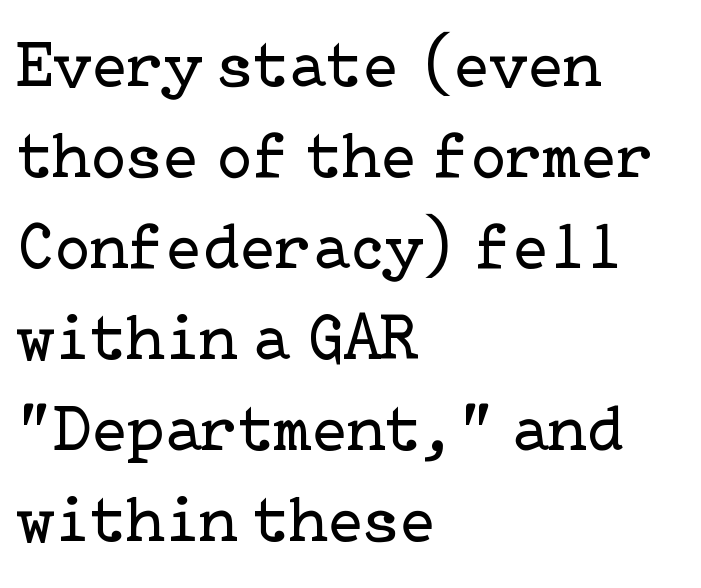
The letterforms sit at book weight or below. Old-style or modern, the face here clearly has serifs. Each line starts at the same left margin while the right side varies. The lettering holds an erect, upright posture throughout. Descenders are the only things crossing below the line. You could call the tracking neutral — neither tight nor loose.
